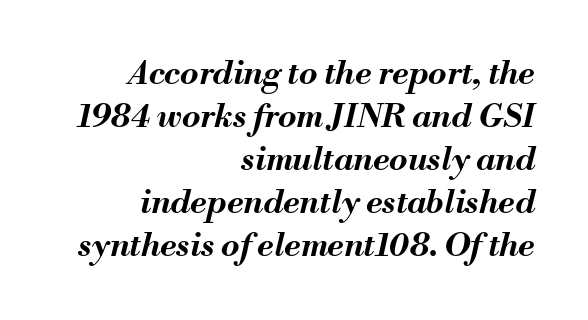
{"italic": "yes", "lean": "right", "slant_degrees": 13, "bold": "yes", "weight": "bold", "width": "normal", "stroke_contrast": "medium", "x_height": "small", "monospaced": "no", "underline": "no", "align": "right", "line_spacing": "normal", "line_spacing_ratio": 1.3, "letter_spacing": "normal", "letter_spacing_em": 0.0, "glyph_px": 33}
